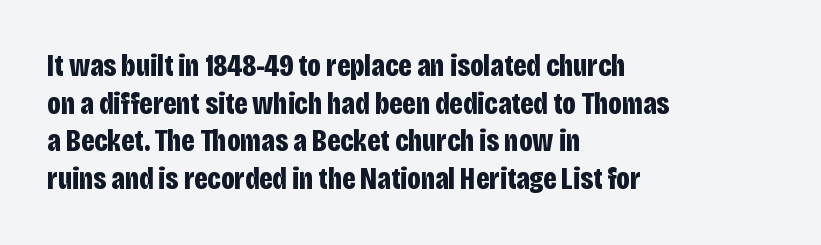
Q: Is the text bold? A: Yes.
Q: Is the text italic (slanted)? A: No, it is upright.
Q: Is the typeface a serif or a sans-serif typeface? A: Sans-serif.
Q: Is the text underlined? A: No.
Q: How is the paragraph aligned? A: Left-aligned.
Q: Is the spacing between letters normal or unusually wide? A: Normal.
Q: Width (condensed, normal, or wide)? A: Condensed.
Q: Stroke contrast? A: Low.
Q: x-height? A: Large.
Q: Monospaced? A: No.
